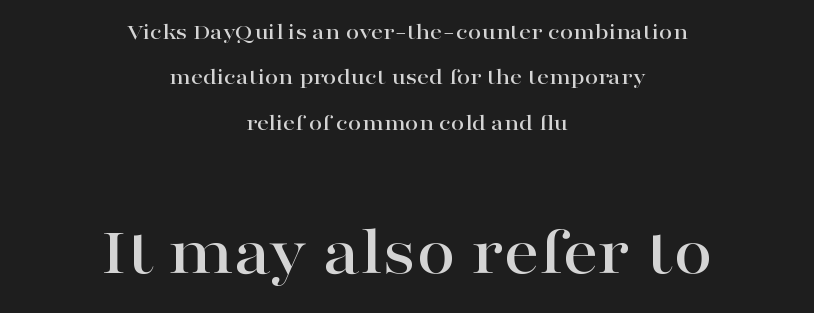
Q: Is the text italic (slanted)? A: No, it is upright.
Q: Is the typeface a serif or a sans-serif typeface? A: Serif.
Q: Is the text underlined? A: No.
Q: How is the paragraph aligned? A: Centered.
Q: Is the spacing between letters normal or unusually wide? A: Normal.
Q: Which block of text is set in a larger size, the first (top) or the second (bottom)? A: The second (bottom) one.
Q: Width (condensed, normal, or wide)? A: Wide.
Q: Stroke contrast? A: High.
Q: x-height? A: Medium.
Q: Monospaced? A: No.
